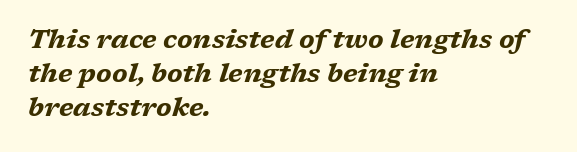
The image shows 26 px bold type, italic (leaning right); set left-aligned, normal line spacing (1.31x), normal letter spacing, not underlined.
